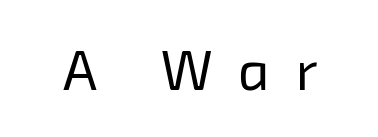
{"serif": "no", "bold": "no", "weight": "regular", "width": "normal", "stroke_contrast": "low", "x_height": "medium", "monospaced": "no", "underline": "no", "letter_spacing": "wide", "letter_spacing_em": 0.47, "glyph_px": 55}
